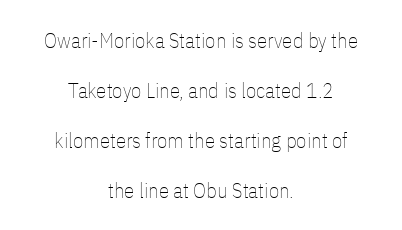
Q: Is the text bold? A: No.
Q: Is the text italic (slanted)? A: No, it is upright.
Q: Is the text underlined? A: No.
Q: How is the paragraph aligned? A: Centered.
Q: Is the spacing between letters normal or unusually wide? A: Normal.
Q: Is the spacing between lines tight, normal or loose? A: Loose.
